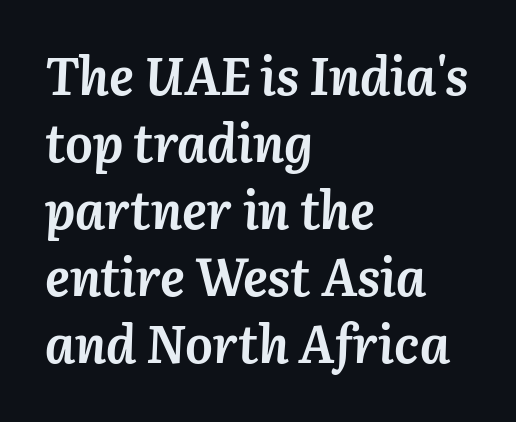
{"italic": "yes", "lean": "right", "slant_degrees": 3, "bold": "yes", "weight": "semibold", "width": "normal", "stroke_contrast": "medium", "x_height": "medium", "monospaced": "no", "underline": "no", "align": "left", "line_spacing": "normal", "line_spacing_ratio": 1.29, "letter_spacing": "normal", "letter_spacing_em": 0.0, "glyph_px": 52}
